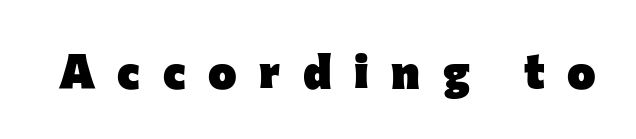
Q: Is the text bold? A: Yes.
Q: Is the text italic (slanted)? A: No, it is upright.
Q: Is the typeface a serif or a sans-serif typeface? A: Sans-serif.
Q: Is the text underlined? A: No.
Q: Is the spacing between letters normal or unusually wide? A: Unusually wide.
Q: Width (condensed, normal, or wide)? A: Normal.
Q: Stroke contrast? A: Low.
Q: x-height? A: Medium.
Q: Monospaced? A: No.
